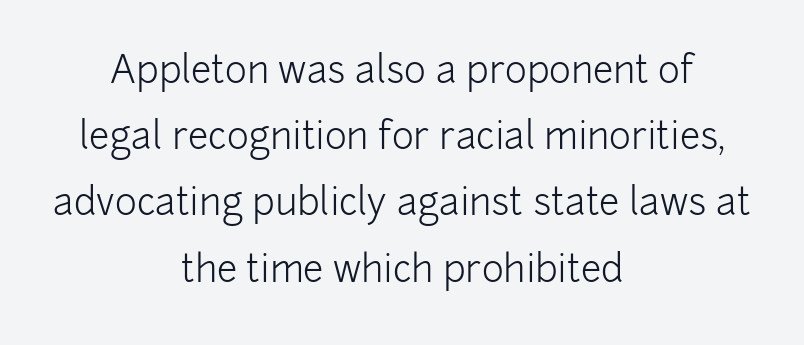
The image shows 37 px light sans-serif type, upright; set centered, line spacing 1.79x, normal letter spacing, not underlined; low stroke contrast and a medium x-height.
